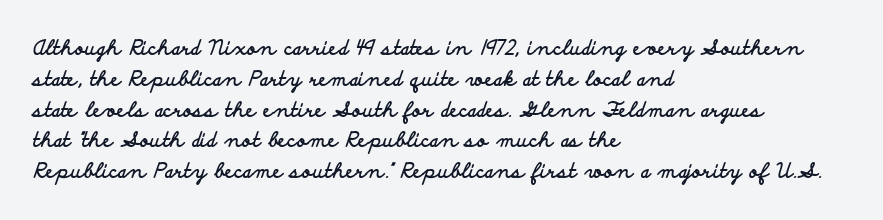
The image shows 20 px bold type; set left-aligned, normal line spacing (1.54x), normal letter spacing, not underlined.
